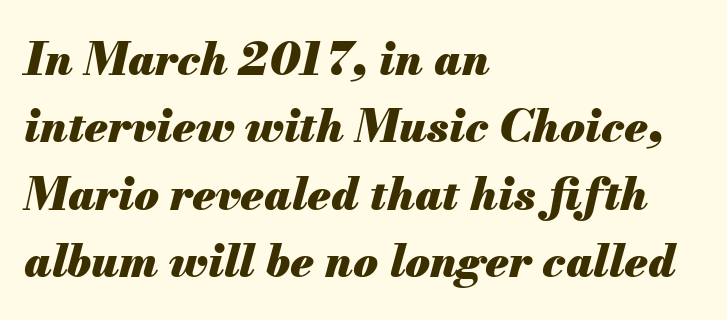
The zone under the glyphs is completely vacant. The passage shown leans; its letterforms are oblique. Horizontal bands of white between lines are of average thickness. If you drew a ruler down the left edge, every line would touch it. Is this a fixed-width face? No — the glyphs have proportional, varying widths. Glyph-to-glyph distance matches everyday printed text.
